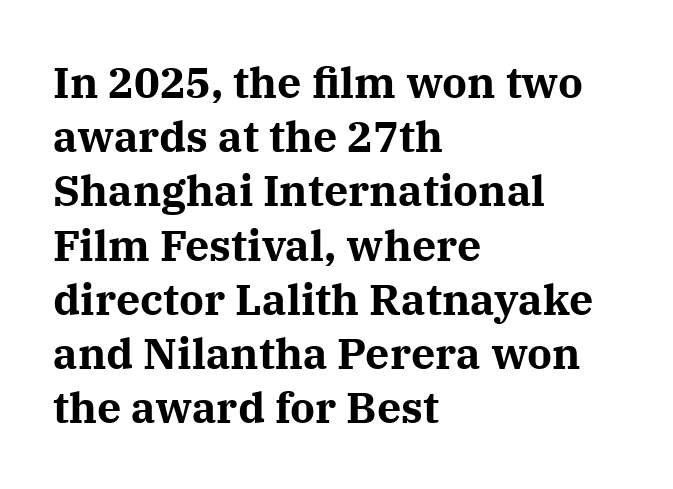
The image shows 43 px bold serif type, upright; set left-aligned, normal line spacing (1.26x), normal letter spacing, not underlined; medium stroke contrast and a medium x-height.
